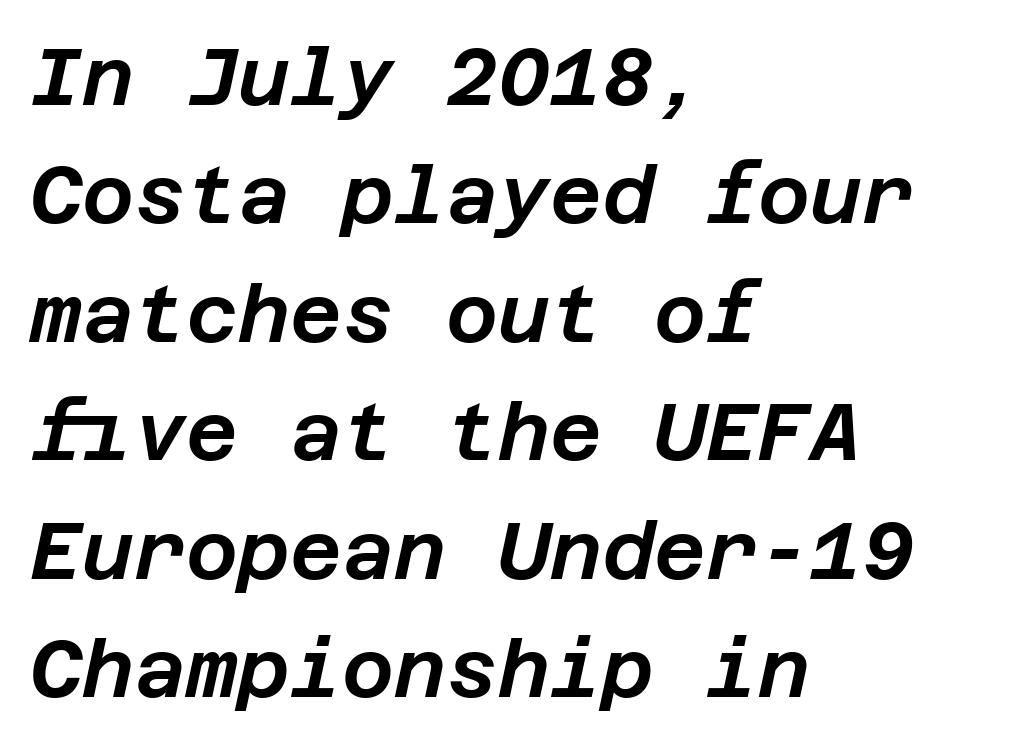
Students, note that the glyphs here touch the page at normal intervals. The face used here has a pronounced slope to its letters. Alignment: flush left. Anything drawn beneath the words? Only blank space. Vertically, the passage feels balanced, rows spaced as you'd expect.
